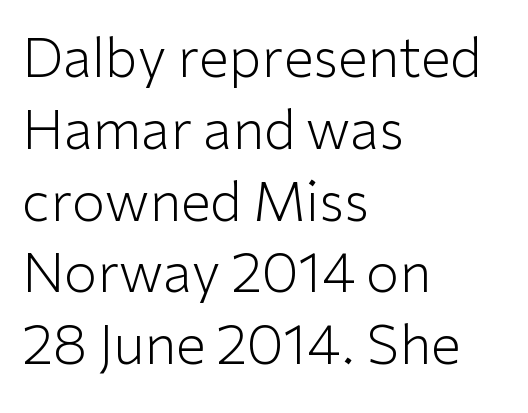
{"serif": "no", "italic": "no", "bold": "no", "weight": "light", "width": "normal", "stroke_contrast": "low", "x_height": "medium", "monospaced": "no", "underline": "no", "align": "left", "line_spacing": "normal", "line_spacing_ratio": 1.33, "letter_spacing": "normal", "letter_spacing_em": 0.0, "glyph_px": 54}
